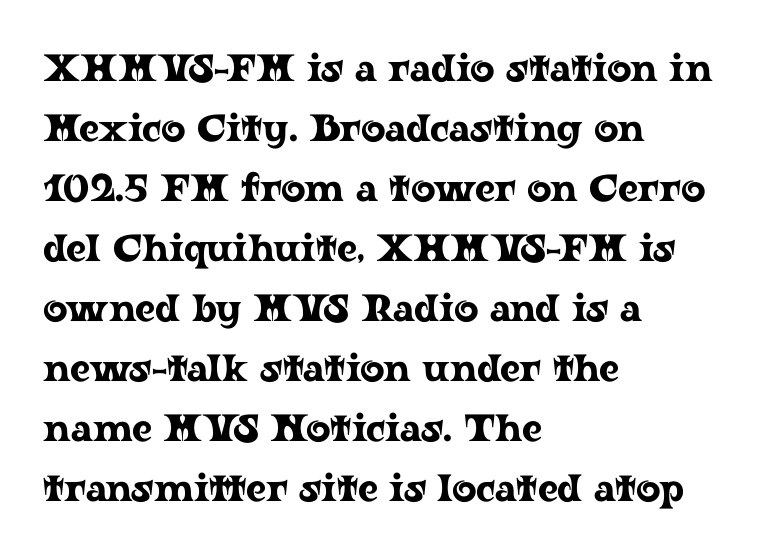
{"serif": "yes", "italic": "no", "width": "wide", "stroke_contrast": "low", "x_height": "medium", "monospaced": "no", "underline": "no", "align": "left", "line_spacing": "normal", "line_spacing_ratio": 1.58, "letter_spacing": "normal", "letter_spacing_em": 0.0, "glyph_px": 38}
